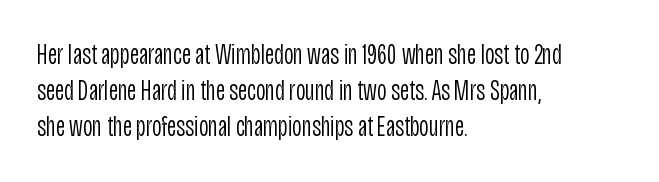
The strip under each line holds only bare page. How would I describe the line gaps? Plain and ordinary. The face used here is proportionally spaced, like ordinary book or web type. Honestly, the letter spacing is just normal — you wouldn't notice it.
